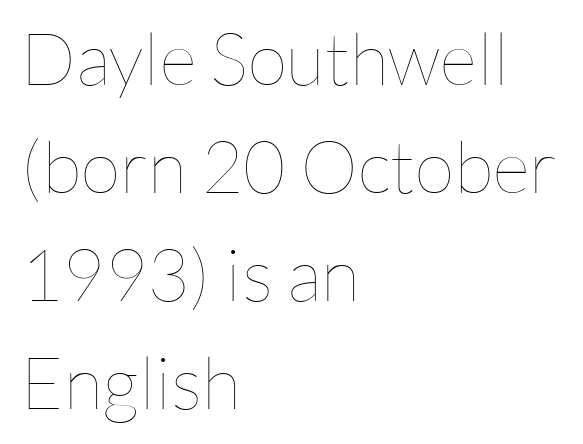
Q: Is the text bold? A: No.
Q: Is the text italic (slanted)? A: No, it is upright.
Q: Is the text underlined? A: No.
Q: How is the paragraph aligned? A: Left-aligned.
Q: Is the spacing between letters normal or unusually wide? A: Normal.
Q: Is the spacing between lines tight, normal or loose? A: Normal.
Q: Width (condensed, normal, or wide)? A: Normal.
Q: Stroke contrast? A: Low.
Q: x-height? A: Medium.
Q: Monospaced? A: No.
